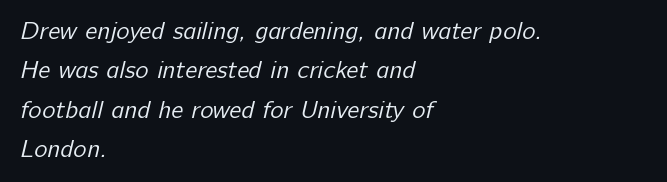
{"bold": "no", "underline": "no", "align": "left", "line_spacing": "normal", "line_spacing_ratio": 1.58, "letter_spacing": "normal", "letter_spacing_em": 0.0, "glyph_px": 25}
